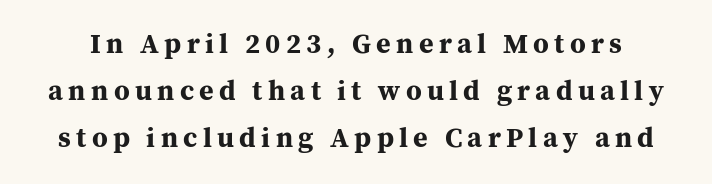
{"serif": "yes", "italic": "no", "bold": "yes", "weight": "bold", "width": "normal", "stroke_contrast": "medium", "x_height": "medium", "monospaced": "no", "underline": "no", "line_spacing": "normal", "line_spacing_ratio": 1.67, "glyph_px": 28}
